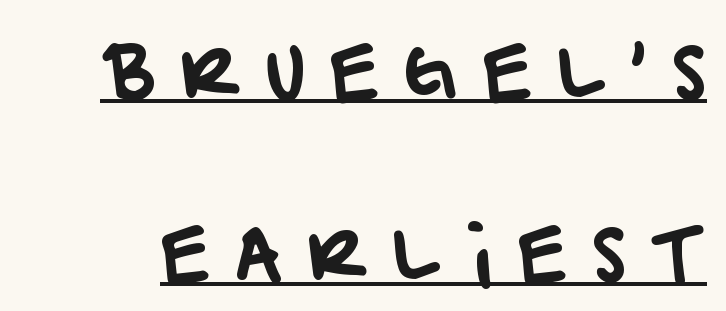
The image shows 73 px sans-serif type; set loose line spacing (2.5x), unusually wide letter spacing (+0.33 em), underlined; low stroke contrast and a large x-height.
